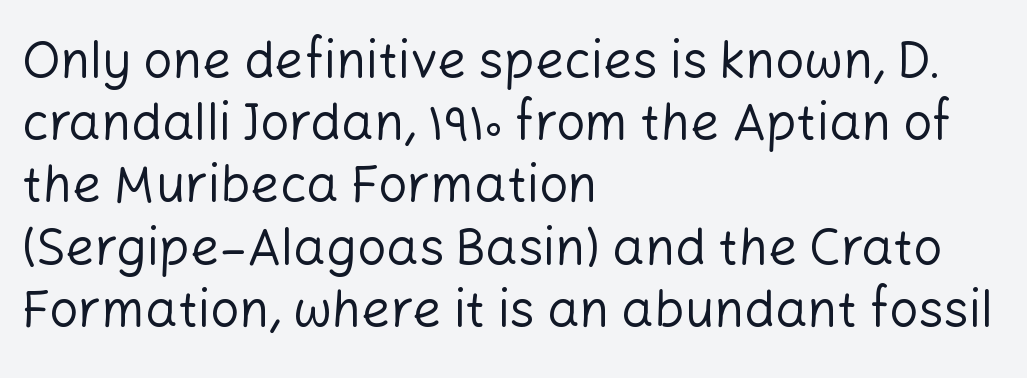
{"serif": "no", "italic": "no", "bold": "no", "weight": "regular", "width": "normal", "stroke_contrast": "low", "x_height": "medium", "monospaced": "no", "underline": "no", "align": "left", "line_spacing_ratio": 1.22, "letter_spacing": "normal", "letter_spacing_em": 0.0, "glyph_px": 51}
